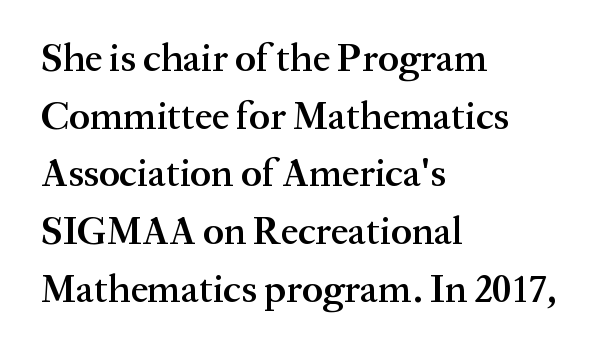
These lines sit exactly where default settings would place them. The foot of each line stays bare and open. The paragraph shown leans on its left margin. The strokes are fattened partway — semibold, not bold. Glyph-to-glyph distance matches everyday printed text.
